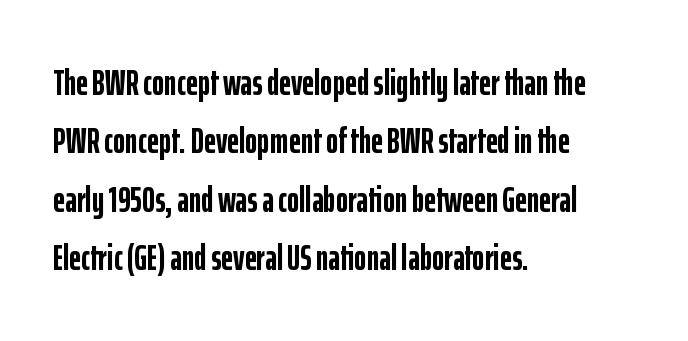
Leading: standard. Short and long lines alike share a common starting point at left. Spacing between characters is what you'd get straight out of the box. What weight is shown? A full bold with thick strokes.
